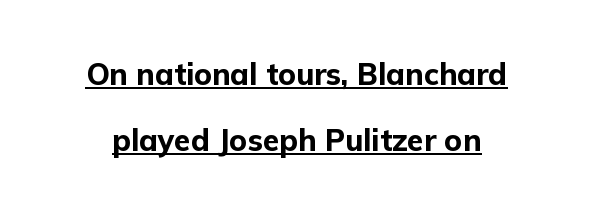
Varying glyph widths throughout — classic text-font behaviour. The glyphs have the mass of a bold cut. Each letter's strokes conclude bluntly, with no projecting serifs. Glance below the letters and you will spot a drawn line. You could call the tracking neutral — neither tight nor loose.
